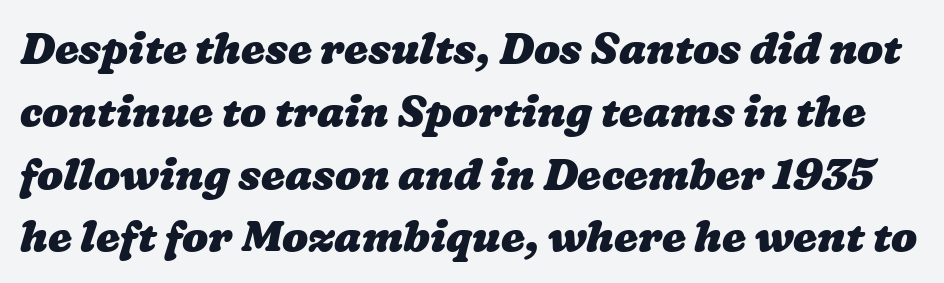
The image shows 43 px heavy, wide type; set normal line spacing (1.46x), normal letter spacing, not underlined; low stroke contrast and a medium x-height.
